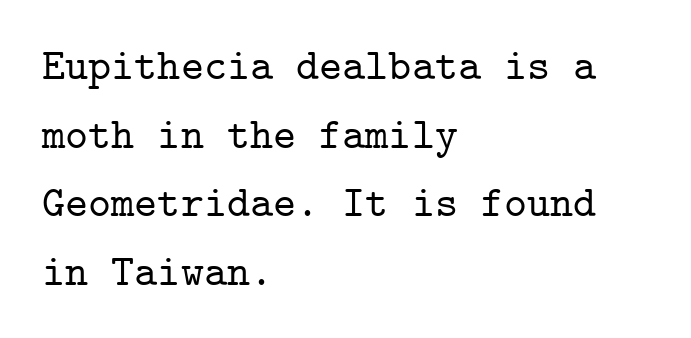
The image shows 44 px serif type, upright, monospaced; set left-aligned, normal line spacing (1.56x), normal letter spacing, not underlined; low stroke contrast and a medium x-height.
